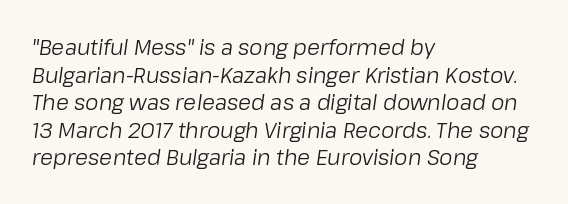
Q: Is the text bold? A: No.
Q: Is the text italic (slanted)? A: Yes, it leans right by about 8 degrees.
Q: Is the text underlined? A: No.
Q: How is the paragraph aligned? A: Left-aligned.
Q: Is the spacing between letters normal or unusually wide? A: Normal.
Q: Is the spacing between lines tight, normal or loose? A: Normal.
